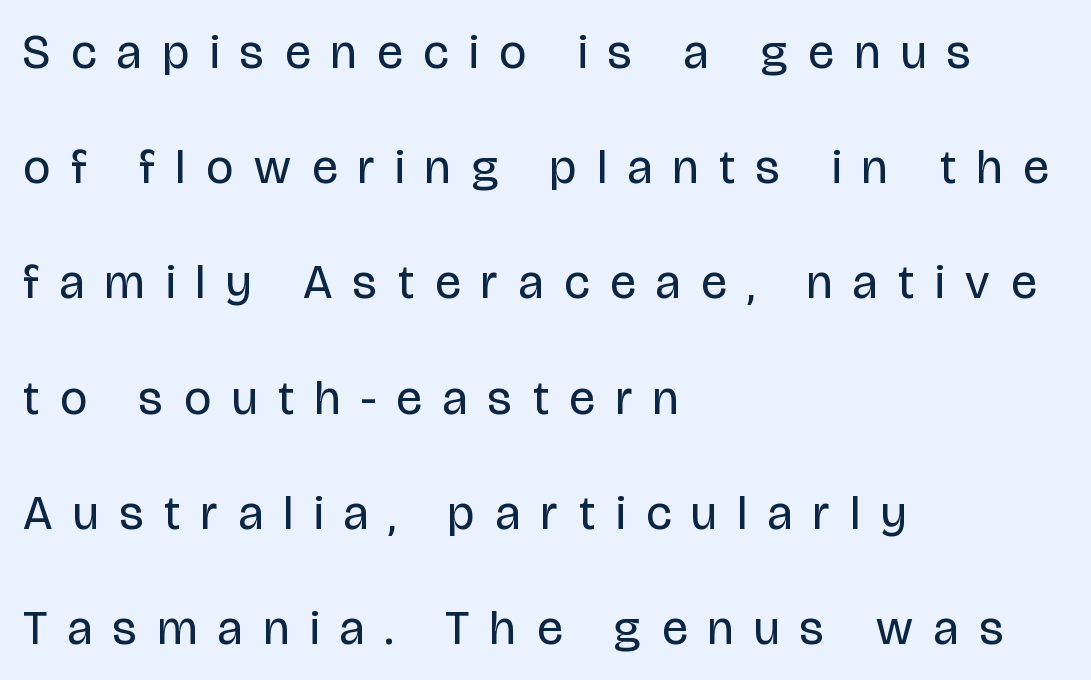
The image shows 48 px regular-weight, condensed sans-serif type, upright; set left-aligned, loose line spacing (2.4x), unusually wide letter spacing (+0.44 em), not underlined; low stroke contrast and a large x-height.
